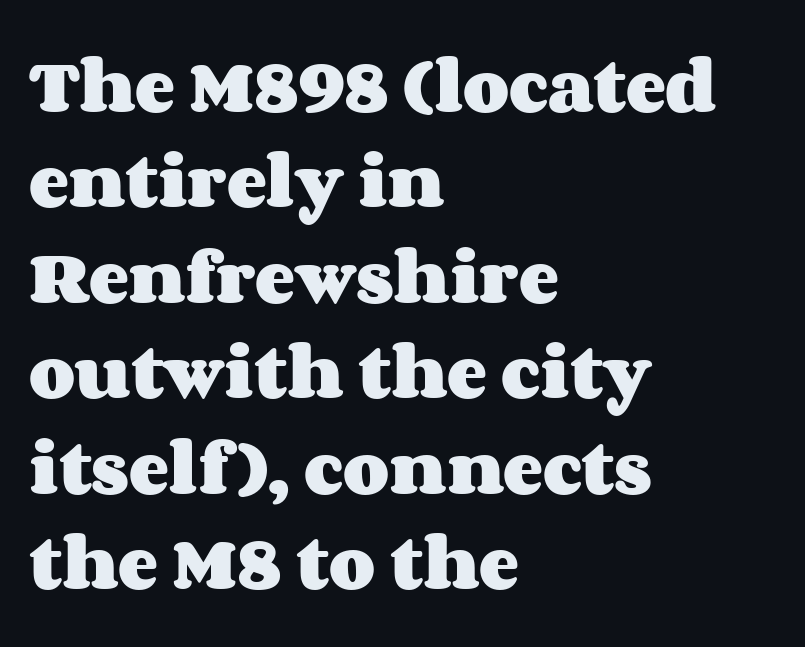
The image shows 60 px heavy, wide type, upright; set left-aligned, normal line spacing (1.59x), normal letter spacing, not underlined; medium stroke contrast and a large x-height.
